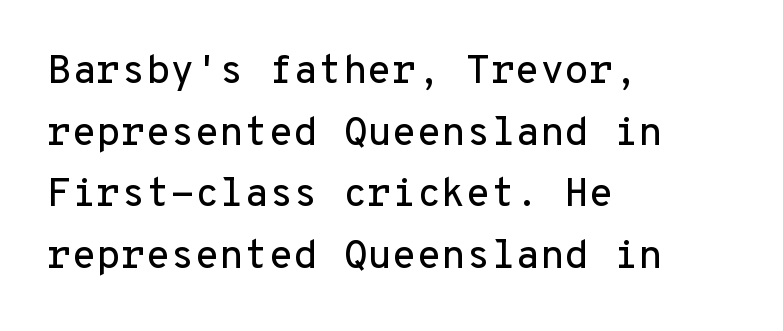
The face used here is monospaced, like something from a code editor. The designer left line spacing at the default. Rendered with straight, roman letterforms. This is sans-serif lettering, the kind often seen on screens and signage. Check the space under the baseline: it is left empty. This rendering leaves character spacing at its baseline value.
